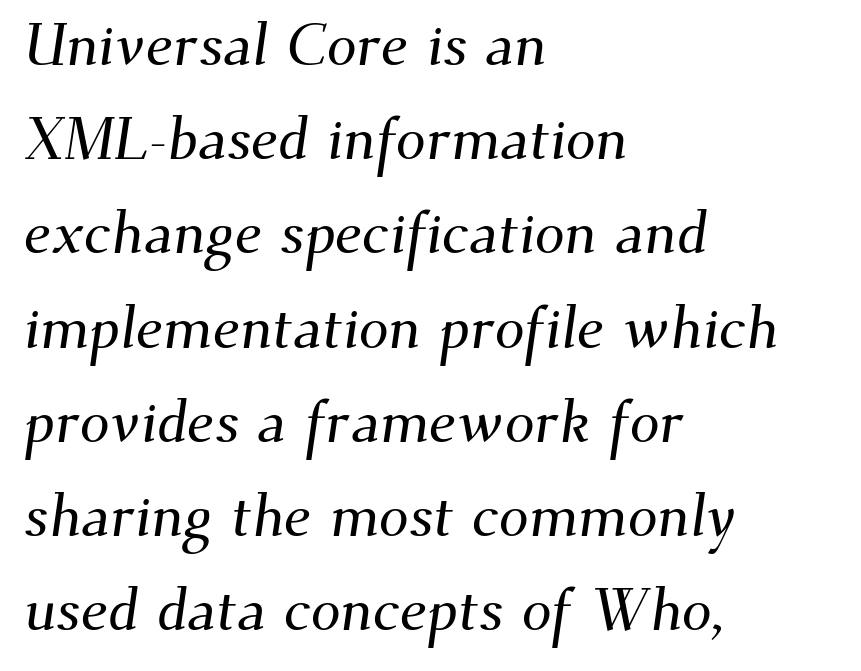
One-word summary of the alignment: left. Spacing verdict: proportional, widths tailored to each character. To sum up the face: it has serifs. Bare-footed words on every line. A typesetter would call this leading conventional body-copy spacing.
